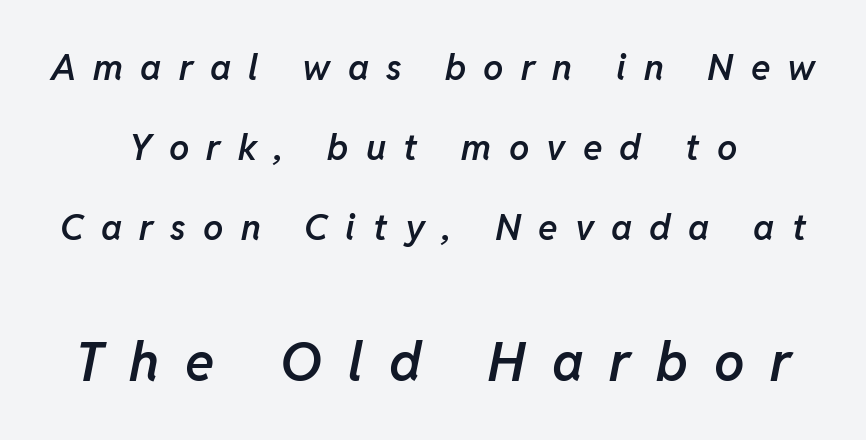
The image shows 54 px semibold type, italic (leaning right); set loose line spacing (2.22x), unusually wide letter spacing (+0.48 em), not underlined; the second (bottom) block is 1.5x larger; low stroke contrast and a medium x-height.
